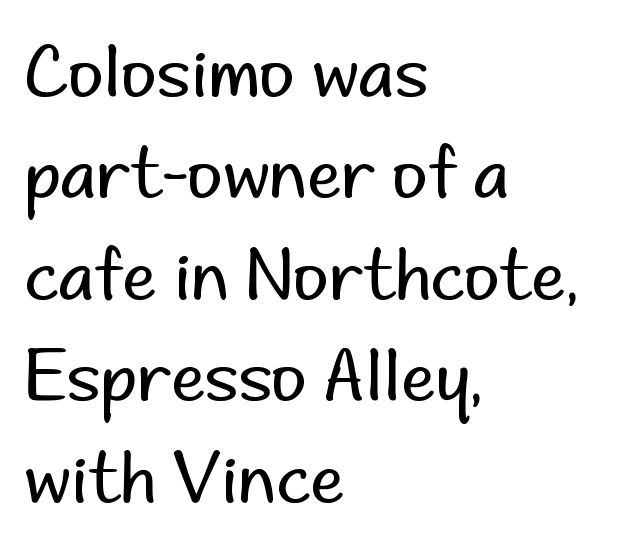
The image shows 69 px regular-weight sans-serif type, upright; set left-aligned, normal line spacing (1.47x), normal letter spacing, not underlined; low stroke contrast and a small x-height.
